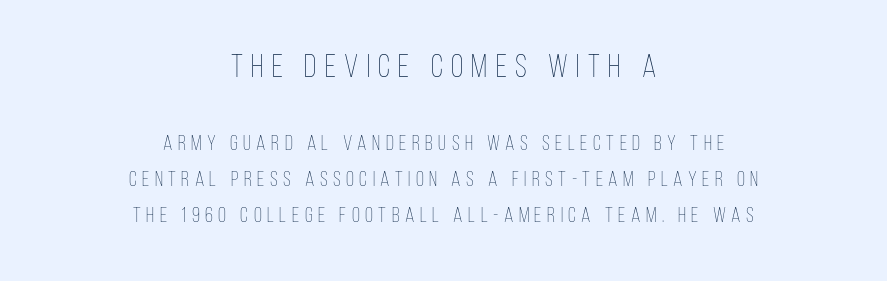
The image shows 32 px thin, condensed type, upright; set centered, line spacing 1.72x, unusually wide letter spacing (+0.26 em), not underlined; the first (top) block is 1.52x larger; low stroke contrast and a large x-height.
